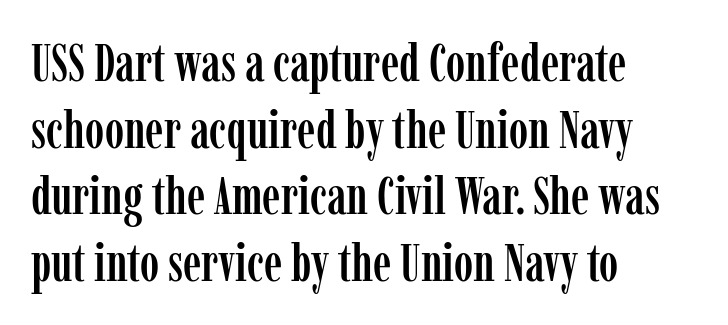
Spacing between characters is what you'd get straight out of the box. The lines in this sample share a left origin and differ only in where they stop. A roman cut, with each character standing at attention. Looks like regular typesetting: each glyph gets only the width it needs.
